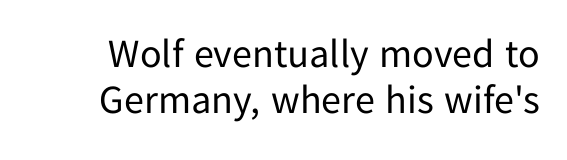
Q: Is the text bold? A: No.
Q: Is the text italic (slanted)? A: No, it is upright.
Q: Is the typeface a serif or a sans-serif typeface? A: Sans-serif.
Q: Is the text underlined? A: No.
Q: Is the spacing between letters normal or unusually wide? A: Normal.
Q: Width (condensed, normal, or wide)? A: Normal.
Q: Stroke contrast? A: Low.
Q: x-height? A: Medium.
Q: Monospaced? A: No.
